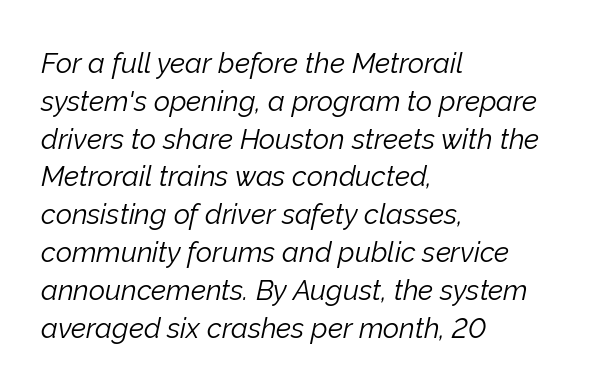
Letters rest on an invisible, unmarked baseline. The letters are slanted; this is an italic face. Regarding leading, the lines here are spaced in the standard way. This sample has the flowing, uneven cadence of proportional lettering. Students, note that the glyphs here touch the page at normal intervals.
